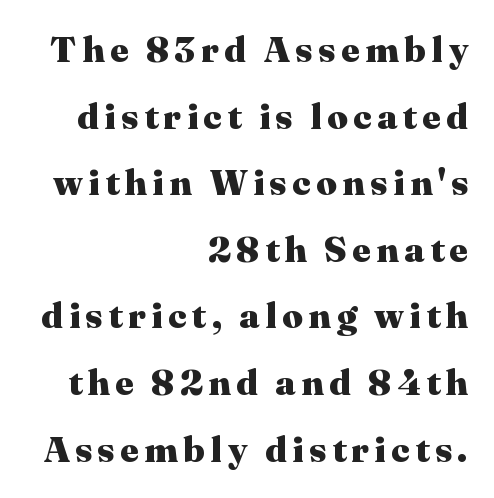
Q: Is the text bold? A: Yes.
Q: Is the text italic (slanted)? A: No, it is upright.
Q: Is the typeface a serif or a sans-serif typeface? A: Serif.
Q: Is the text underlined? A: No.
Q: How is the paragraph aligned? A: Right-aligned.
Q: Width (condensed, normal, or wide)? A: Normal.
Q: Stroke contrast? A: Medium.
Q: x-height? A: Medium.
Q: Monospaced? A: No.
